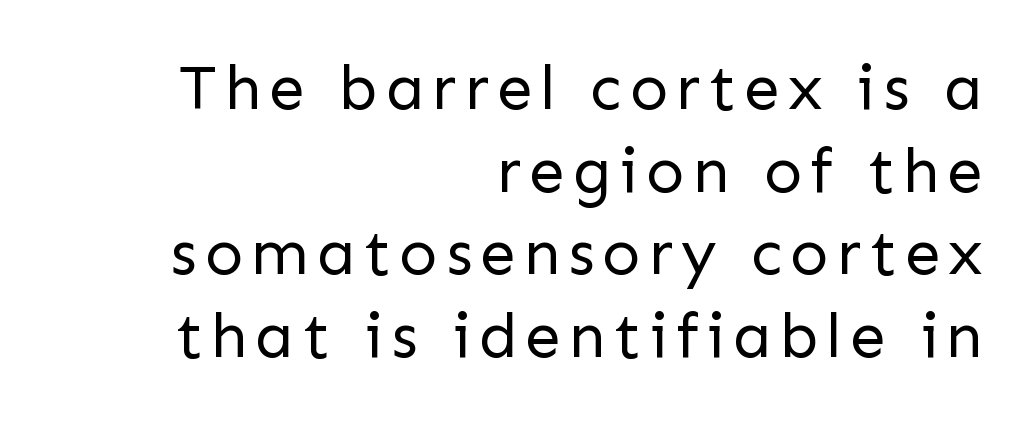
Q: Is the text bold? A: No.
Q: Is the text italic (slanted)? A: No, it is upright.
Q: Is the typeface a serif or a sans-serif typeface? A: Sans-serif.
Q: Is the text underlined? A: No.
Q: How is the paragraph aligned? A: Right-aligned.
Q: Is the spacing between lines tight, normal or loose? A: Normal.
Q: Width (condensed, normal, or wide)? A: Normal.
Q: Stroke contrast? A: Low.
Q: x-height? A: Medium.
Q: Monospaced? A: No.
